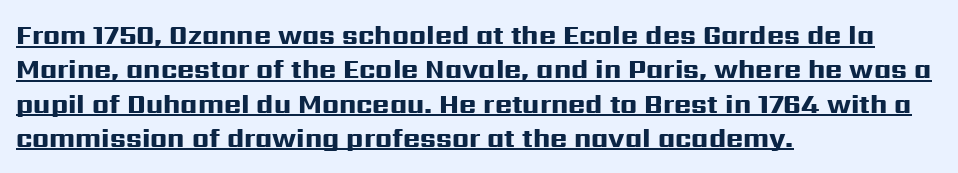
Line beginnings align vertically; line endings do not. The line-height multiplier appears to be the usual default. Characters remain perfectly vertical along every line. The passage shown has conventional tracking throughout.
